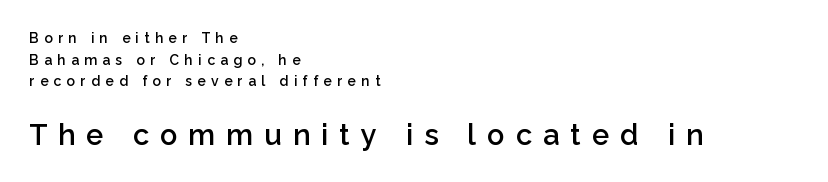
Q: Is the text bold? A: Semi-bold.
Q: Is the text italic (slanted)? A: No, it is upright.
Q: Is the typeface a serif or a sans-serif typeface? A: Sans-serif.
Q: Is the text underlined? A: No.
Q: How is the paragraph aligned? A: Left-aligned.
Q: Is the spacing between letters normal or unusually wide? A: Unusually wide.
Q: Is the spacing between lines tight, normal or loose? A: Normal.
Q: Which block of text is set in a larger size, the first (top) or the second (bottom)? A: The second (bottom) one.
Q: Width (condensed, normal, or wide)? A: Normal.
Q: Stroke contrast? A: Low.
Q: x-height? A: Medium.
Q: Monospaced? A: No.
